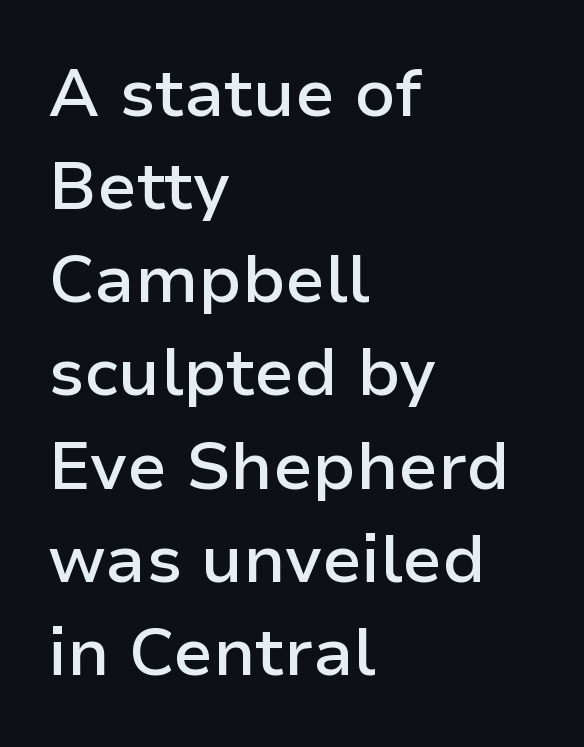
The image shows 67 px semibold sans-serif type, upright; set left-aligned, normal line spacing (1.39x), normal letter spacing, not underlined; low stroke contrast and a medium x-height.
